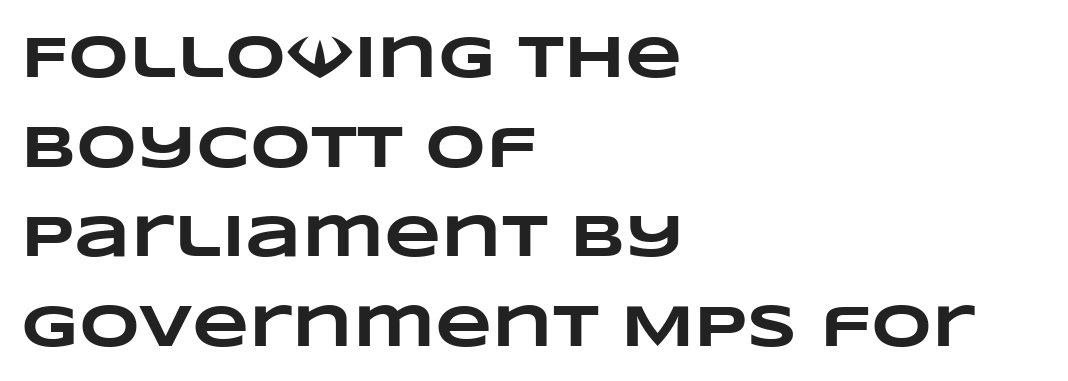
{"bold": "yes", "weight": "heavy", "width": "wide", "stroke_contrast": "low", "x_height": "large", "monospaced": "no", "underline": "no", "align": "left", "line_spacing": "normal", "line_spacing_ratio": 1.52, "letter_spacing": "normal", "letter_spacing_em": 0.0, "glyph_px": 59}
